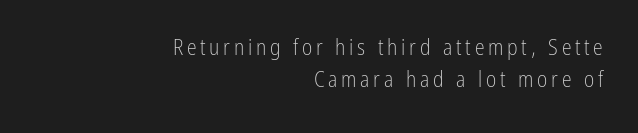
The image shows 22 px text type, upright; set right-aligned, normal line spacing (1.44x), not underlined.
